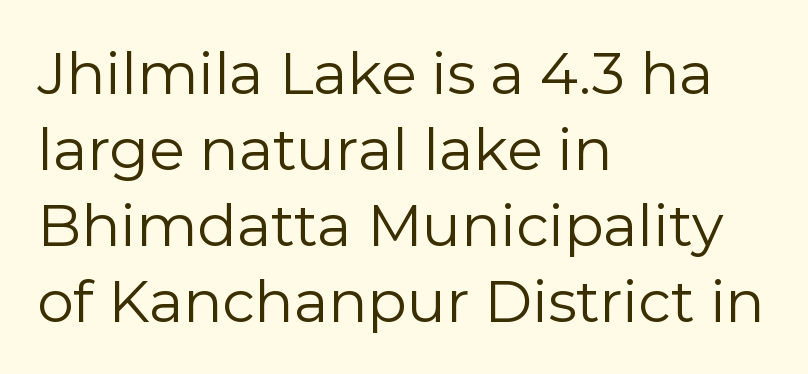
The image shows 58 px regular-weight sans-serif type, upright; set left-aligned, normal line spacing (1.31x), normal letter spacing, not underlined; a medium x-height.
